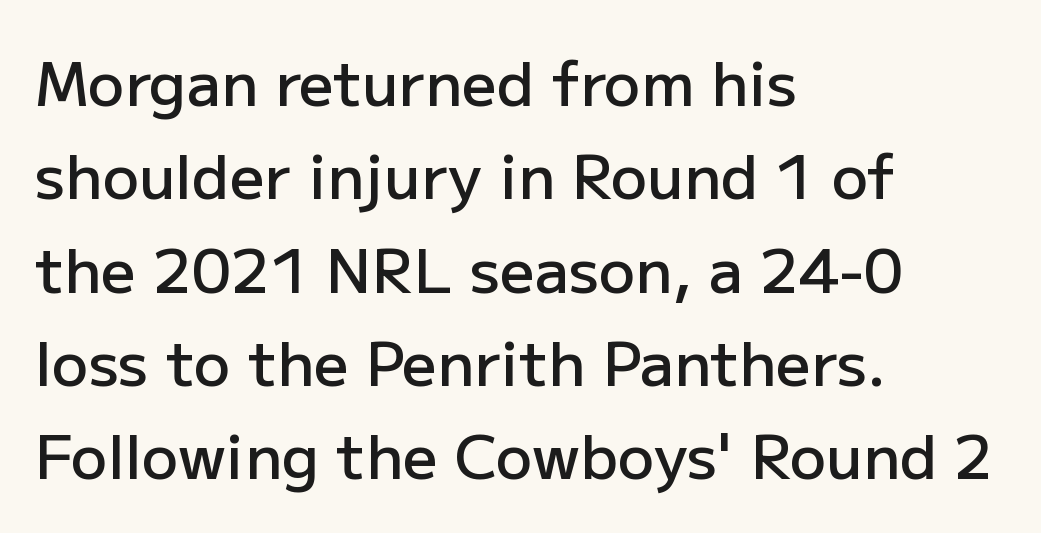
The image shows 61 px semibold sans-serif type, upright; set left-aligned, normal line spacing (1.53x), normal letter spacing, not underlined; low stroke contrast and a medium x-height.
